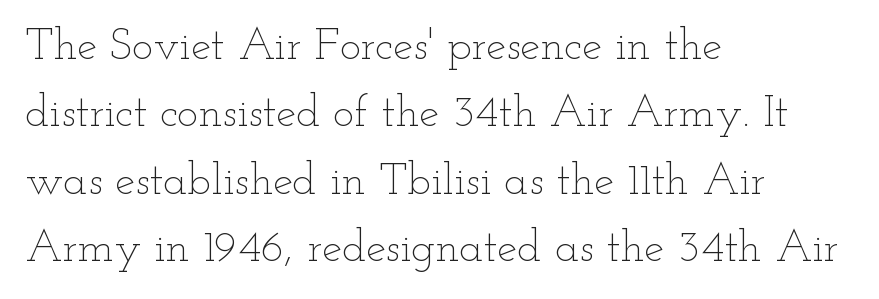
Successive baselines arrive at the customary interval. Letters rest on an invisible, unmarked baseline. Weight class: somewhere from thin through regular. This is roman type, the default non-slanted kind. The type is set solid horizontally, with unmodified tracking. Teacher's note: observe the even left margin — that is flush-left alignment.
